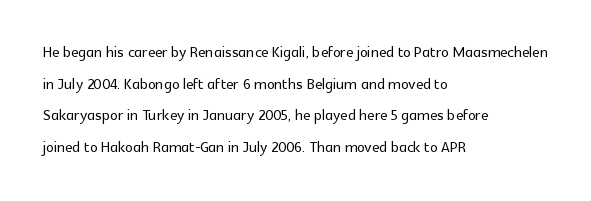
Q: Is the text italic (slanted)? A: No, it is upright.
Q: Is the text underlined? A: No.
Q: How is the paragraph aligned? A: Left-aligned.
Q: Is the spacing between letters normal or unusually wide? A: Normal.
Q: Is the spacing between lines tight, normal or loose? A: Normal.
